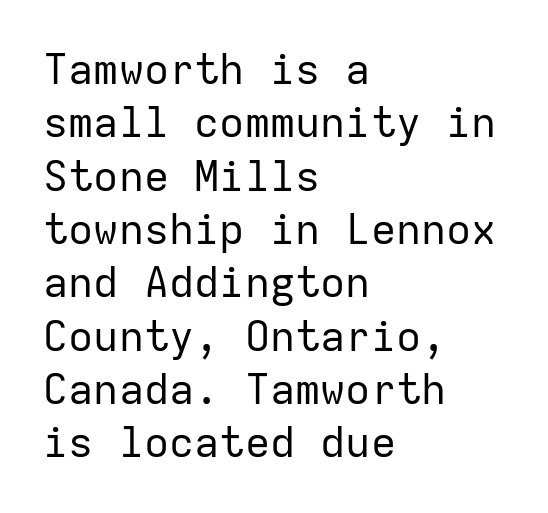
The baseline area is clear. The text block is weighted toward the left margin, trailing off unevenly rightward. Nobody touched the tracking dial on this one. Compared with typical paragraphs, the rows here are spaced about the same.
